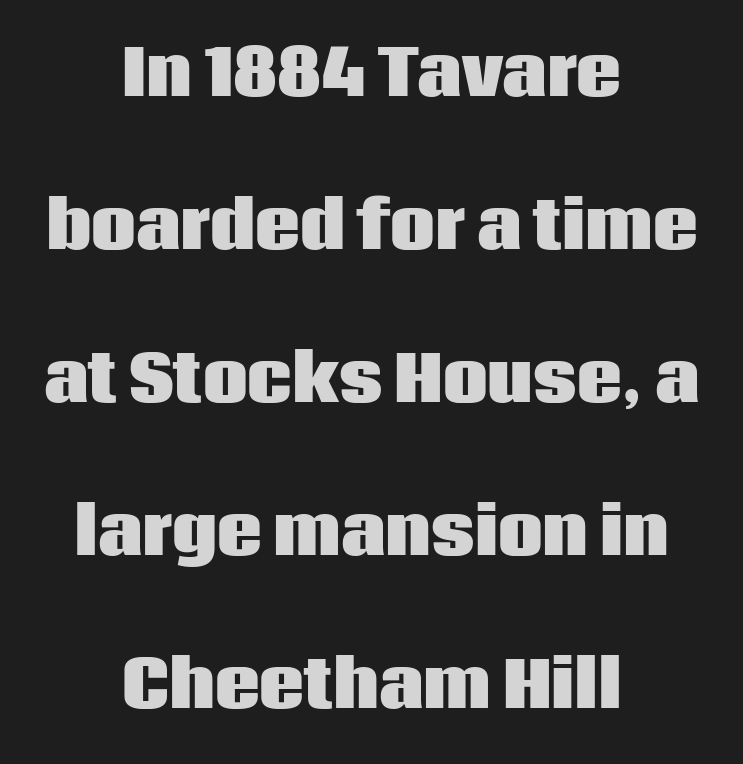
{"serif": "no", "italic": "no", "bold": "yes", "weight": "heavy", "width": "normal", "stroke_contrast": "low", "x_height": "large", "monospaced": "no", "underline": "no", "align": "center", "line_spacing": "loose", "line_spacing_ratio": 2.43, "letter_spacing": "normal", "letter_spacing_em": 0.0, "glyph_px": 63}
